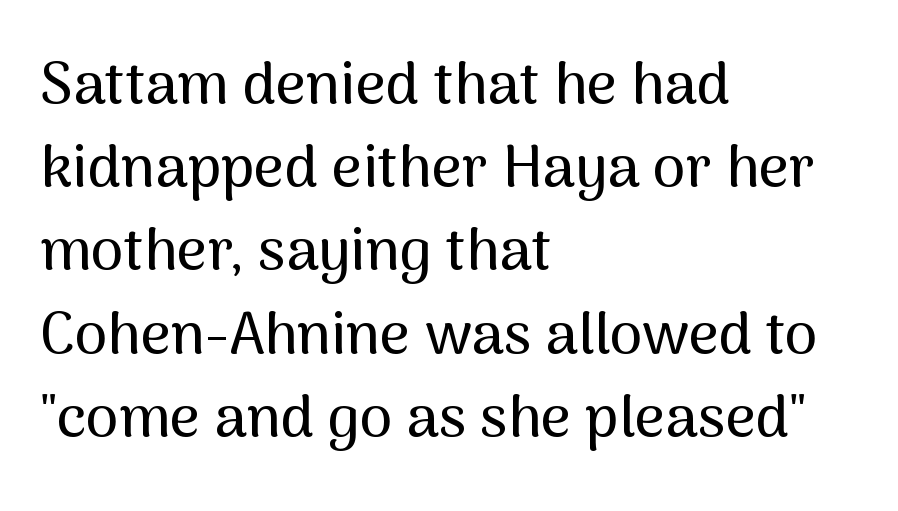
The line-height multiplier appears to be the usual default. Think of a printed novel: that variable character pitch is what you see here. Just letters on the line, the space beneath them empty. In terms of letterspacing, this is plain default setting. Notice how the passage keeps a crisp vertical edge on the left only. This sample uses an upright cut, with every glyph sitting square on the baseline.
